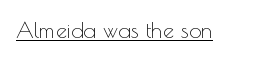
Does a line run under the words? Yes, clearly. Each word holds together tightly as a unit, with standard inter-letter gaps. When letters stand straight like this, we call the style roman or upright. Compared with a typical body face, this is equally light or lighter still.
